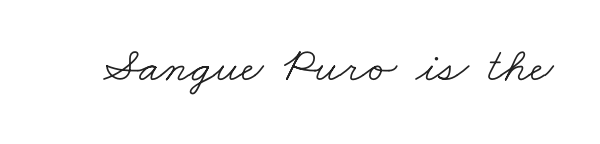
Q: Is the text bold? A: No.
Q: Is the typeface a serif or a sans-serif typeface? A: Serif.
Q: Is the text underlined? A: No.
Q: Is the spacing between letters normal or unusually wide? A: Normal.
Q: Width (condensed, normal, or wide)? A: Wide.
Q: Stroke contrast? A: Low.
Q: x-height? A: Small.
Q: Monospaced? A: No.
